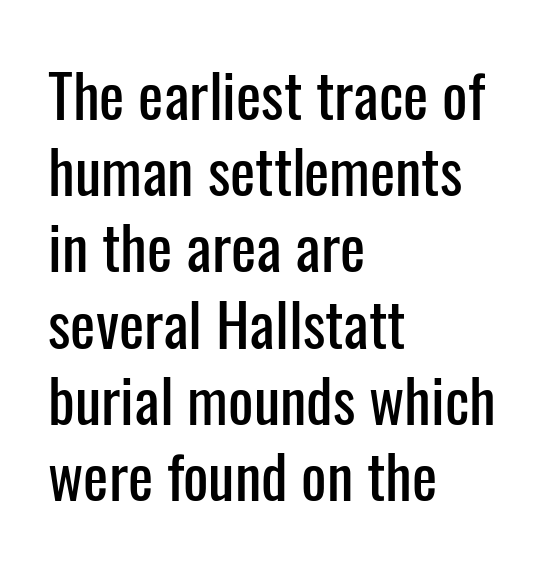
These lines sit exactly where default settings would place them. Spacing verdict: proportional, widths tailored to each character. Italic: no, the glyphs are upright roman. The tracking reads as untouched default to a designer's eye. The font family rendered here belongs to the sans-serif group. Descenders are the only things crossing below the line.
